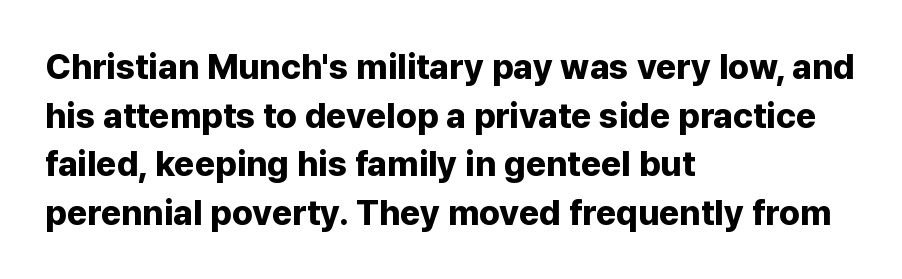
The letters sit at their default tracking, neither squeezed nor spread. The lines sit at an ordinary, default distance from one another. On the weight axis this lands at bold, roughly 700. The characters display no serif detailing; their extremities are plain. Character widths vary here, with narrow letters taking less room than wide ones. When letters stand straight like this, we call the style roman or upright.
